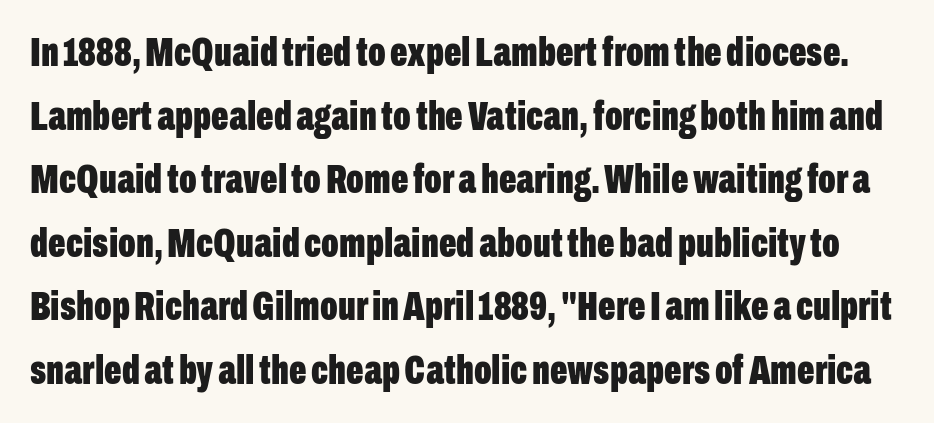
Q: Is the text bold? A: Yes.
Q: Is the text italic (slanted)? A: No, it is upright.
Q: Is the typeface a serif or a sans-serif typeface? A: Sans-serif.
Q: Is the text underlined? A: No.
Q: Is the spacing between letters normal or unusually wide? A: Normal.
Q: Is the spacing between lines tight, normal or loose? A: Normal.
Q: Width (condensed, normal, or wide)? A: Condensed.
Q: Stroke contrast? A: Low.
Q: x-height? A: Medium.
Q: Monospaced? A: No.
